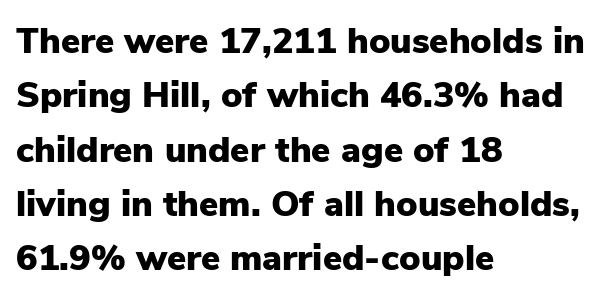
The image shows 36 px heavy sans-serif type, upright; set left-aligned, normal line spacing (1.51x), normal letter spacing, not underlined; low stroke contrast and a medium x-height.
